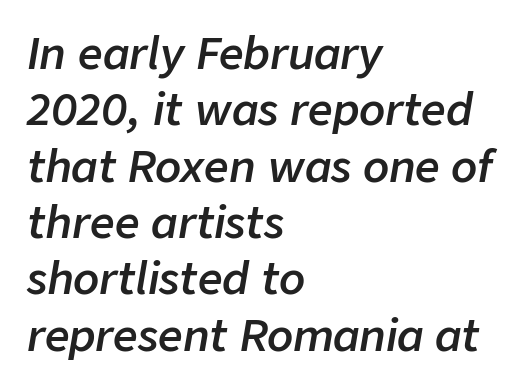
{"italic": "yes", "lean": "right", "slant_degrees": 9, "bold": "semi", "weight": "semibold", "width": "normal", "stroke_contrast": "low", "x_height": "medium", "monospaced": "no", "underline": "no", "align": "left", "line_spacing": "normal", "line_spacing_ratio": 1.31, "letter_spacing": "normal", "letter_spacing_em": 0.0, "glyph_px": 43}
